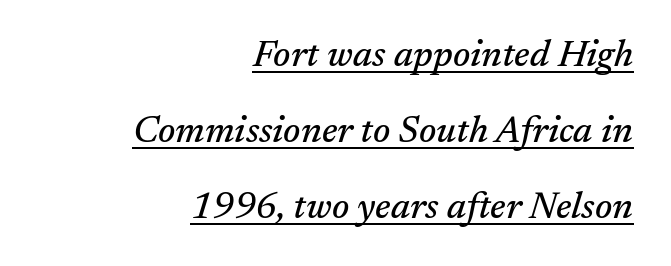
Q: Is the text italic (slanted)? A: Yes, it leans right by about 17 degrees.
Q: Is the typeface a serif or a sans-serif typeface? A: Serif.
Q: Is the text underlined? A: Yes.
Q: How is the paragraph aligned? A: Right-aligned.
Q: Is the spacing between letters normal or unusually wide? A: Normal.
Q: Is the spacing between lines tight, normal or loose? A: Loose.
Q: Width (condensed, normal, or wide)? A: Normal.
Q: Stroke contrast? A: Medium.
Q: x-height? A: Medium.
Q: Monospaced? A: No.
